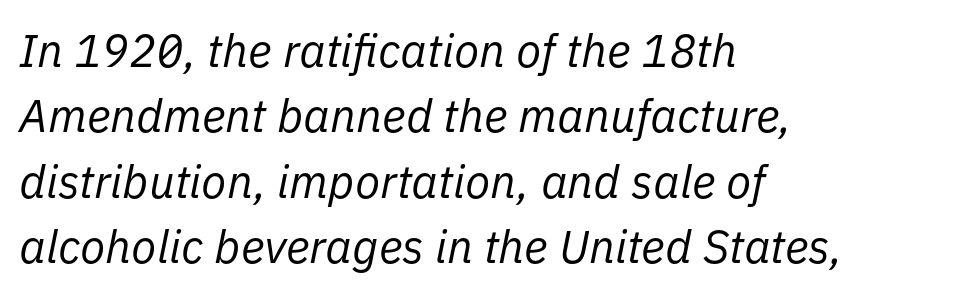
{"italic": "yes", "lean": "right", "slant_degrees": 11, "bold": "no", "weight": "regular", "width": "normal", "stroke_contrast": "low", "x_height": "medium", "monospaced": "no", "underline": "no", "align": "left", "line_spacing": "normal", "line_spacing_ratio": 1.42, "letter_spacing": "normal", "letter_spacing_em": 0.0, "glyph_px": 46}
